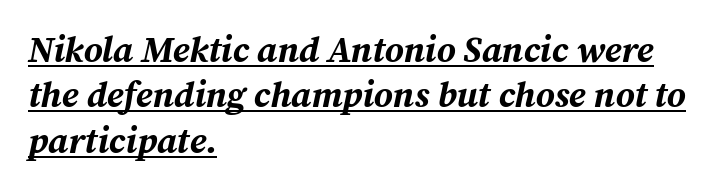
The sample has been set heavy, in full bold. One glance says typical: line gaps are just what's usual. The rendering applies a slant to the glyphs. The ragged edge is on the right, which tells us the setting is flush left.
